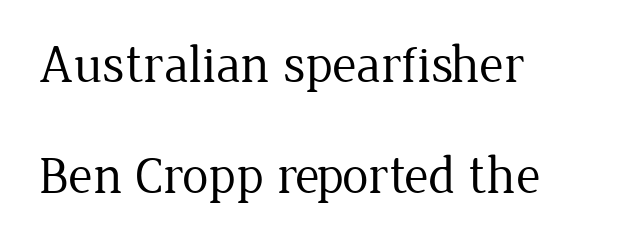
The passage shown is typed in a proportional face where columns would drift. Unlike italic type, these characters show no tilt at all. A quiet, ordinary-to-light weight characterises the typeface. A typesetter would call this zero additional tracking. Check under the words: just untouched page. The line-height multiplier appears high, well above default.
